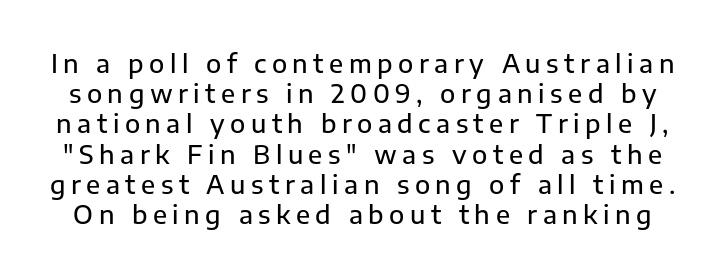
Characters remain perfectly vertical along every line. Spacing between characters has been opened up far beyond the box default. The strip under each line holds only bare page.
